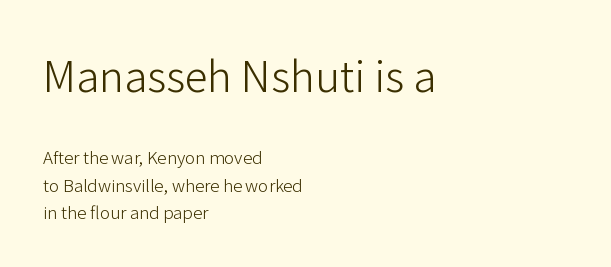
The passage shown is typed in a proportional face where columns would drift. Honestly, there is no underline to notice here at all. The strokes are not fattened; the text isn't bold. Serifs: no, the terminals of the letterforms are clean. Does the leading feel generous? No, just average.
